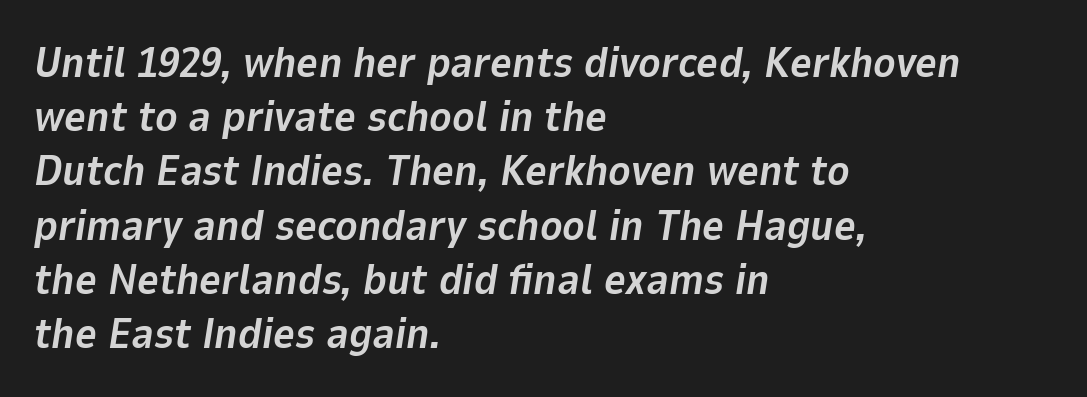
The image shows 42 px bold type, italic (leaning right); set left-aligned, normal line spacing (1.29x), normal letter spacing, not underlined; low stroke contrast and a medium x-height.
